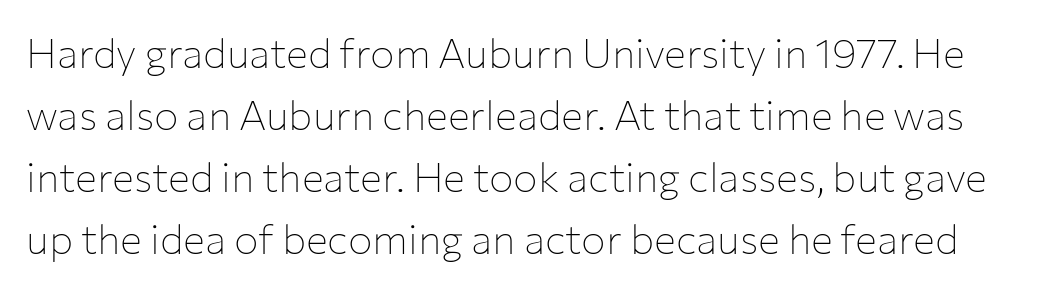
Q: Is the text bold? A: No.
Q: Is the text italic (slanted)? A: No, it is upright.
Q: Is the typeface a serif or a sans-serif typeface? A: Sans-serif.
Q: Is the text underlined? A: No.
Q: Is the spacing between letters normal or unusually wide? A: Normal.
Q: Is the spacing between lines tight, normal or loose? A: Normal.
Q: Width (condensed, normal, or wide)? A: Normal.
Q: Stroke contrast? A: Low.
Q: x-height? A: Medium.
Q: Monospaced? A: No.
